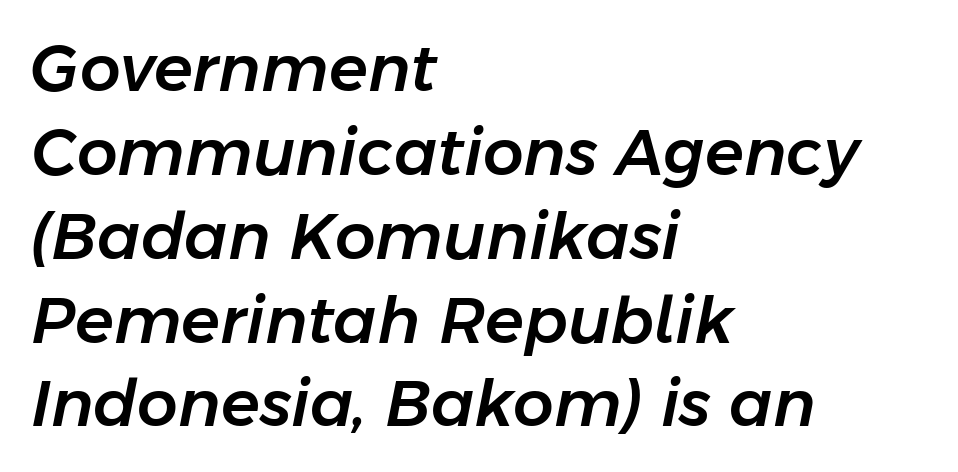
This sample keeps an unexceptional amount of space between lines. Note the varied advance widths — an 'i' is clearly narrower than an 'm'. Descenders are the only things crossing below the line. Characters are canted at an angle relative to the baseline's perpendicular. The passage shown has conventional tracking throughout. Alignment: flush left.
